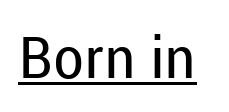
{"serif": "no", "italic": "no", "bold": "no", "weight": "regular", "width": "normal", "stroke_contrast": "low", "x_height": "medium", "monospaced": "no", "underline": "yes", "letter_spacing": "normal", "letter_spacing_em": 0.0, "glyph_px": 57}
